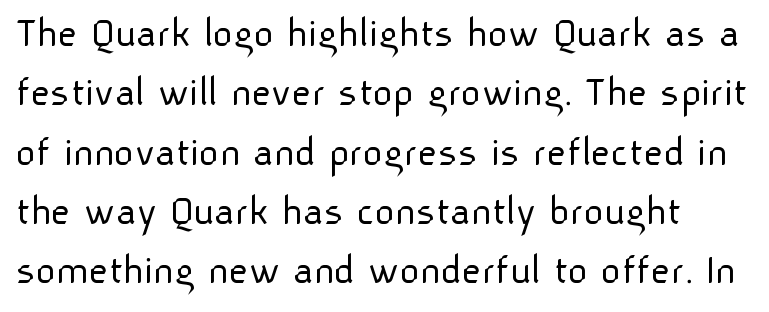
Q: Is the text bold? A: No.
Q: Is the text italic (slanted)? A: No, it is upright.
Q: Is the typeface a serif or a sans-serif typeface? A: Sans-serif.
Q: Is the text underlined? A: No.
Q: Is the spacing between letters normal or unusually wide? A: Normal.
Q: Is the spacing between lines tight, normal or loose? A: Normal.
Q: Width (condensed, normal, or wide)? A: Normal.
Q: Stroke contrast? A: Low.
Q: x-height? A: Medium.
Q: Monospaced? A: No.
